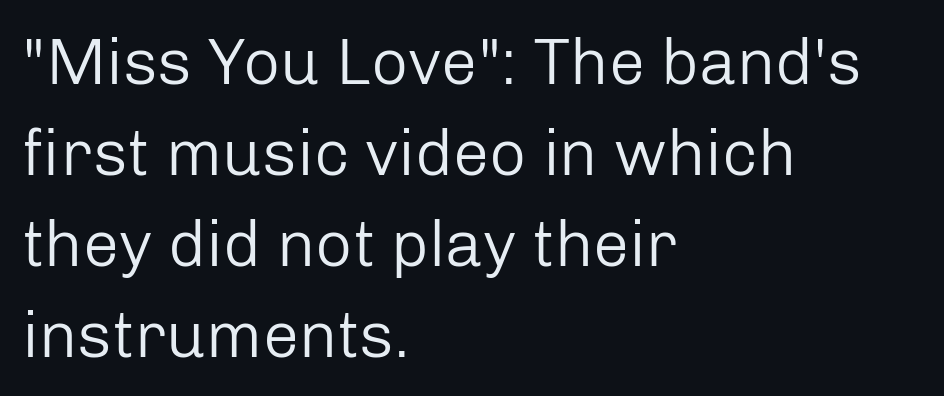
Q: Is the text bold? A: No.
Q: Is the text italic (slanted)? A: No, it is upright.
Q: Is the typeface a serif or a sans-serif typeface? A: Sans-serif.
Q: Is the text underlined? A: No.
Q: How is the paragraph aligned? A: Left-aligned.
Q: Is the spacing between letters normal or unusually wide? A: Normal.
Q: Is the spacing between lines tight, normal or loose? A: Normal.
Q: Width (condensed, normal, or wide)? A: Normal.
Q: Stroke contrast? A: Low.
Q: x-height? A: Medium.
Q: Monospaced? A: No.
